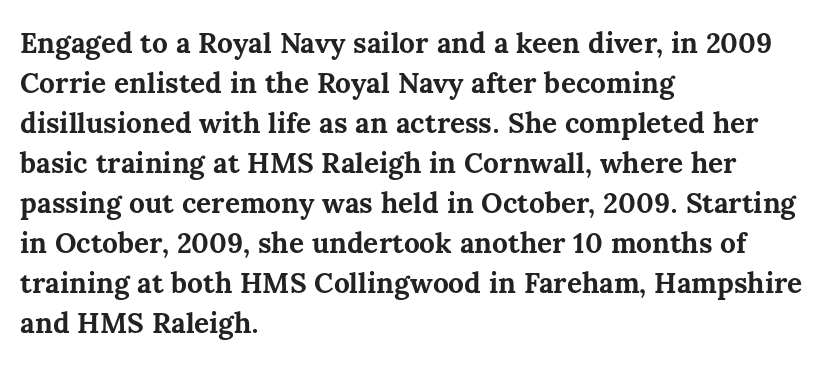
The image shows 28 px bold type, upright; set left-aligned, normal line spacing (1.43x), normal letter spacing, not underlined; medium stroke contrast and a medium x-height.
